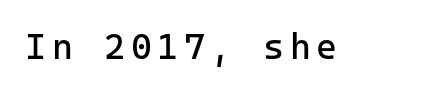
The image shows 36 px regular-weight sans-serif type, upright, monospaced; set not underlined; low stroke contrast and a medium x-height.
